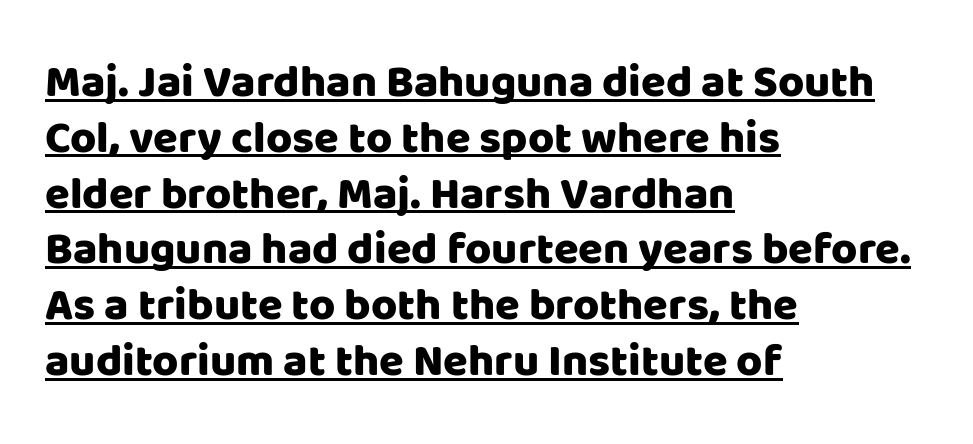
{"serif": "no", "italic": "no", "width": "normal", "stroke_contrast": "low", "x_height": "large", "monospaced": "no", "underline": "yes", "align": "left", "line_spacing_ratio": 1.24, "letter_spacing": "normal", "letter_spacing_em": 0.0, "glyph_px": 45}
